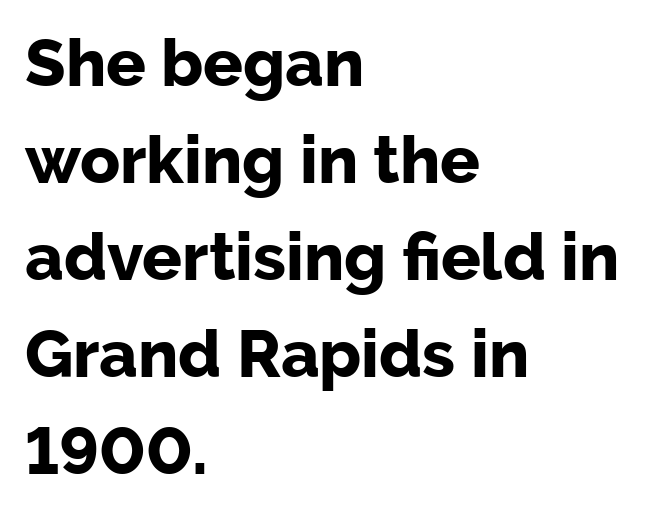
Characters remain perfectly vertical along every line. Heavy, bold letterforms. Unmarked baselines from the first word to the last. Each letter keeps its own natural width here, so spacing adapts to shape.
